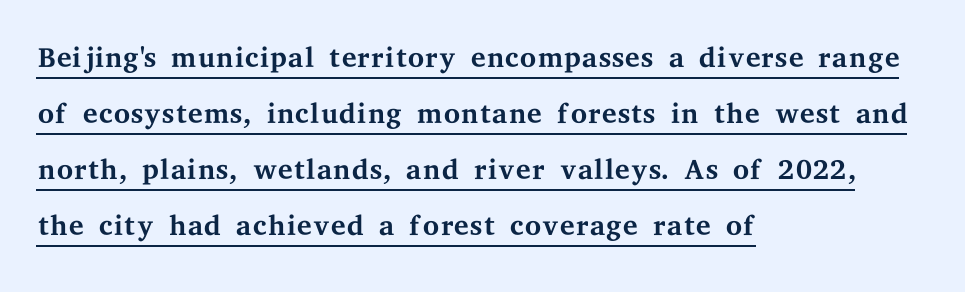
The image shows 42 px regular-weight, wide serif type, upright; set left-aligned, normal line spacing (1.33x), normal letter spacing, underlined; medium stroke contrast and a medium x-height.
